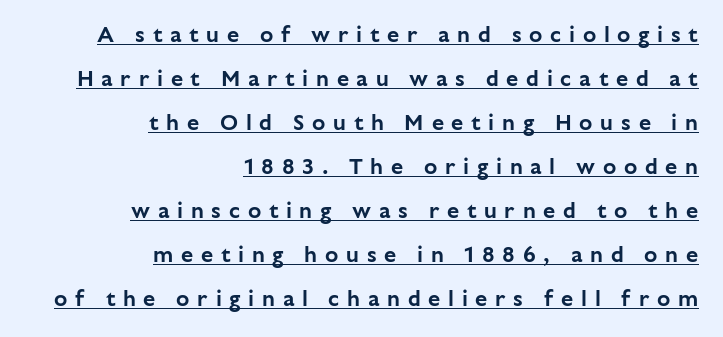
Caption: multi-line text, flush right, ragged left. How would I describe the line gaps? Wide and relaxed. Characters follow at a spacing far wider than the type designer built in. Unlike italic type, these characters show no tilt at all. Somebody hit Ctrl+U on this one — the words are underlined.
